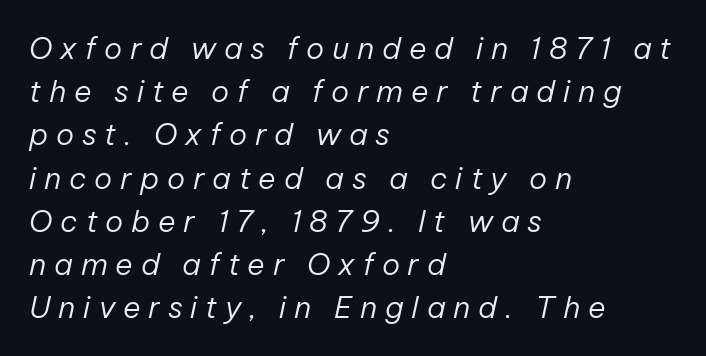
The tracking jumps out immediately: characters are airy and widely separated. Compared with typical paragraphs, the rows here are spaced about the same. The axis of the letterforms is tilted away from vertical. Type without underlining. Here the designer chose a conventional face with non-uniform glyph widths. The passage is arranged the way most books set body copy — flush left.
